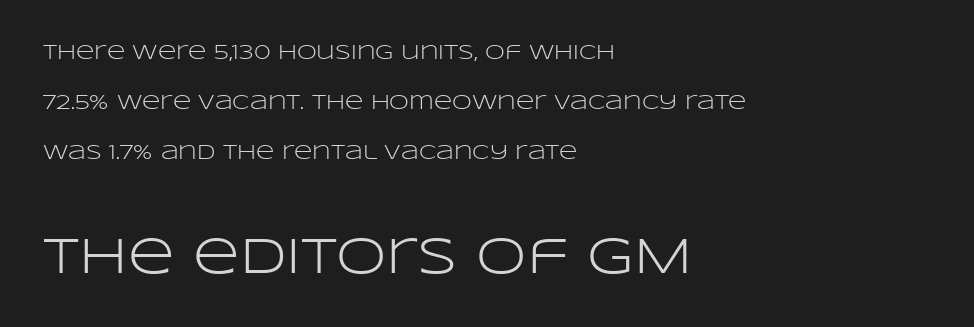
{"serif": "no", "italic": "no", "bold": "no", "weight": "light", "width": "wide", "stroke_contrast": "low", "x_height": "large", "monospaced": "no", "underline": "no", "align": "left", "line_spacing": "loose", "line_spacing_ratio": 2.5, "letter_spacing": "normal", "letter_spacing_em": 0.0, "larger_block": "second", "size_ratio": 2.55, "glyph_px": 51}
